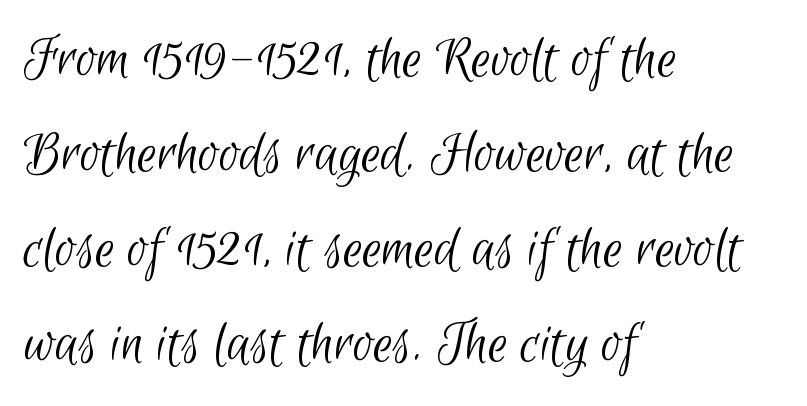
Q: Is the text bold? A: No.
Q: Is the typeface a serif or a sans-serif typeface? A: Sans-serif.
Q: Is the text underlined? A: No.
Q: How is the paragraph aligned? A: Left-aligned.
Q: Is the spacing between letters normal or unusually wide? A: Normal.
Q: Is the spacing between lines tight, normal or loose? A: Normal.
Q: Width (condensed, normal, or wide)? A: Condensed.
Q: Stroke contrast? A: Low.
Q: x-height? A: Small.
Q: Monospaced? A: No.
